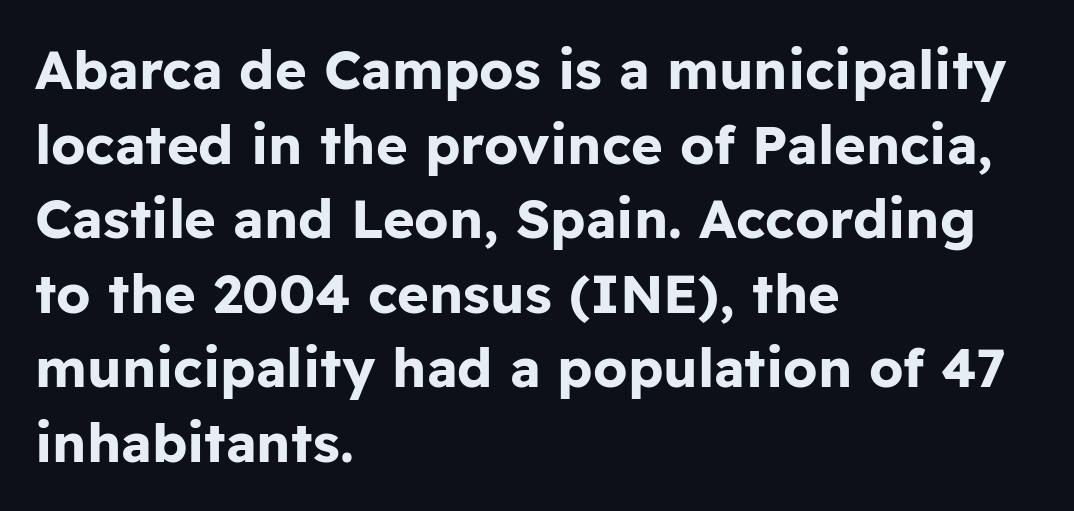
A typesetter would mark this as roman, not italic. The gap between lines stays unmarked. The face used here is proportionally spaced, like ordinary book or web type. On the weight axis this lands at bold, roughly 700. Observe the ordinary spacing: letters are neighbours, not strangers.
